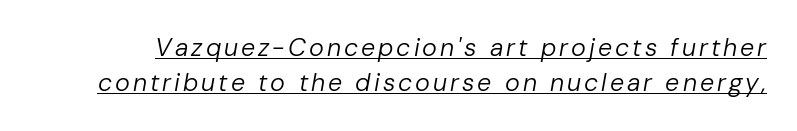
In terms of posture, this sample is oblique. A baseline rule has been typeset under these characters. Line spacing here is normal. The font is comparable to plain body text, perhaps lighter.
